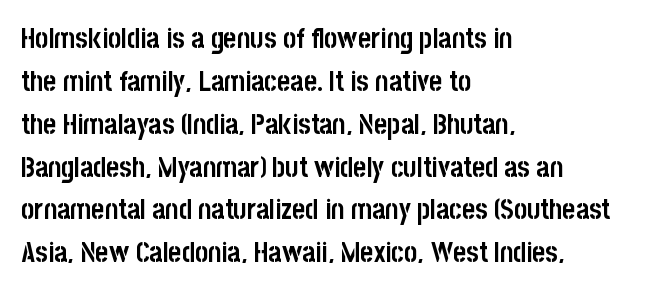
Honestly, the row spacing looks completely unremarkable. This rendering employs a face without finishing strokes, i.e., a sans-serif. A classic flush-left, rag-right setting is used for this passage. The sample has been set heavy, in full bold.
